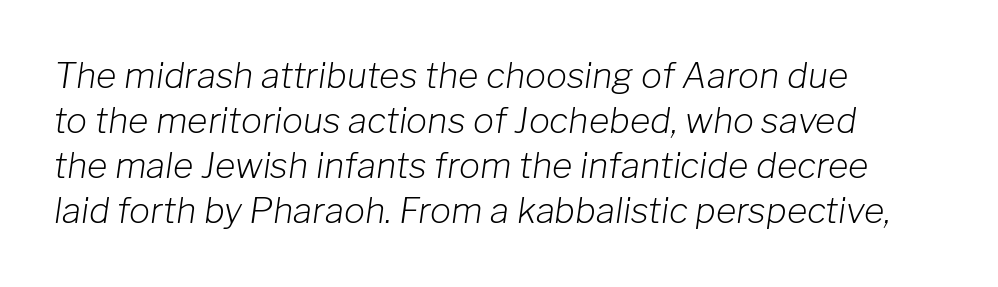
Typeset ragged right — the left edge is the straight one. This sample uses an oblique cut, with every glyph tilted off the vertical. Stems and bowls with no extra thickness — not bold. Here the glyphs are tracked normally, forming tight word shapes. Notice how descenders clear the ascenders below comfortably — that's standard leading.
